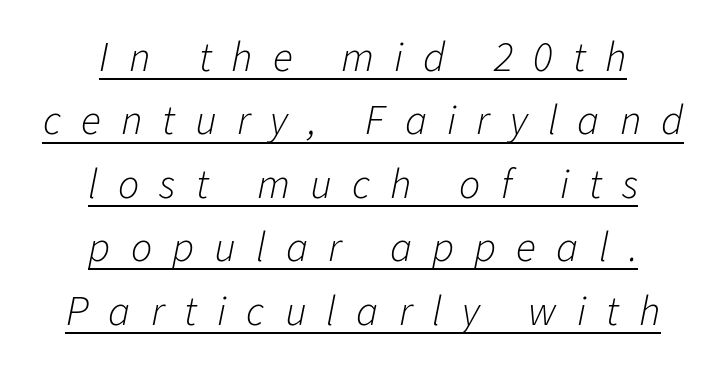
Q: Is the text bold? A: No.
Q: Is the text italic (slanted)? A: Yes, it leans right by about 11 degrees.
Q: Is the text underlined? A: Yes.
Q: How is the paragraph aligned? A: Centered.
Q: Is the spacing between letters normal or unusually wide? A: Unusually wide.
Q: Is the spacing between lines tight, normal or loose? A: Normal.
Q: Width (condensed, normal, or wide)? A: Normal.
Q: Stroke contrast? A: Low.
Q: x-height? A: Medium.
Q: Monospaced? A: No.
